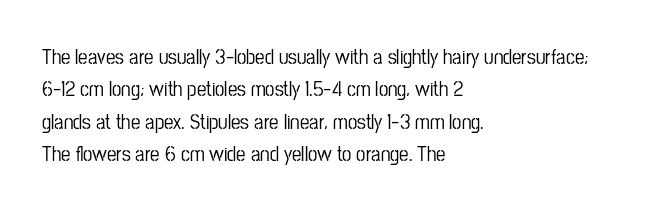
Q: Is the text italic (slanted)? A: No, it is upright.
Q: Is the text underlined? A: No.
Q: How is the paragraph aligned? A: Left-aligned.
Q: Is the spacing between letters normal or unusually wide? A: Normal.
Q: Is the spacing between lines tight, normal or loose? A: Normal.
